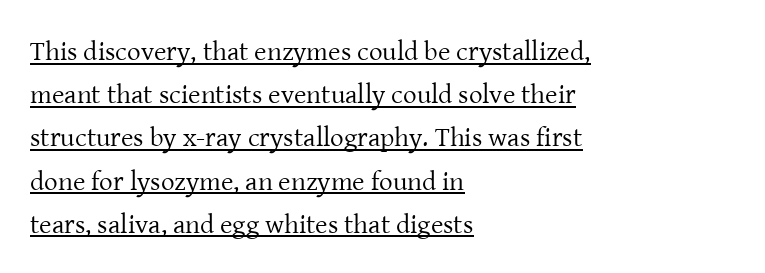
Q: Is the text bold? A: No.
Q: Is the text italic (slanted)? A: No, it is upright.
Q: Is the text underlined? A: Yes.
Q: How is the paragraph aligned? A: Left-aligned.
Q: Is the spacing between letters normal or unusually wide? A: Normal.
Q: Is the spacing between lines tight, normal or loose? A: Normal.
